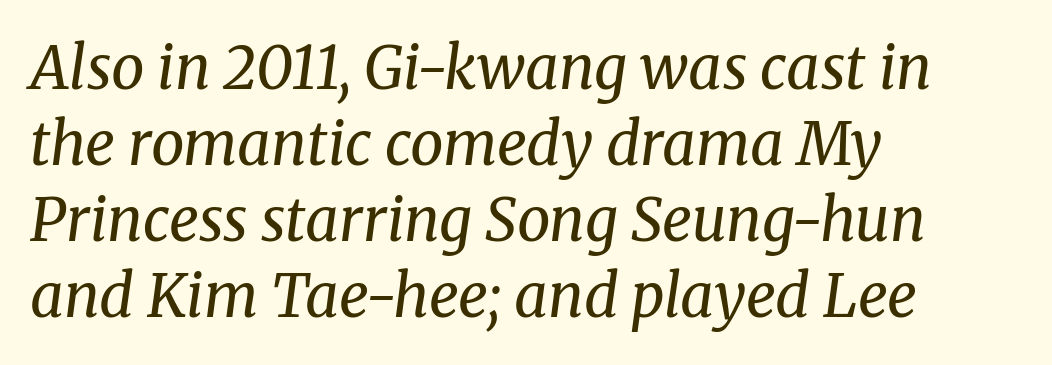
Q: Is the text bold? A: No.
Q: Is the text italic (slanted)? A: Yes, it leans right by about 8 degrees.
Q: Is the typeface a serif or a sans-serif typeface? A: Serif.
Q: Is the text underlined? A: No.
Q: How is the paragraph aligned? A: Left-aligned.
Q: Is the spacing between letters normal or unusually wide? A: Normal.
Q: Is the spacing between lines tight, normal or loose? A: Normal.
Q: Width (condensed, normal, or wide)? A: Normal.
Q: Stroke contrast? A: Medium.
Q: x-height? A: Medium.
Q: Monospaced? A: No.
